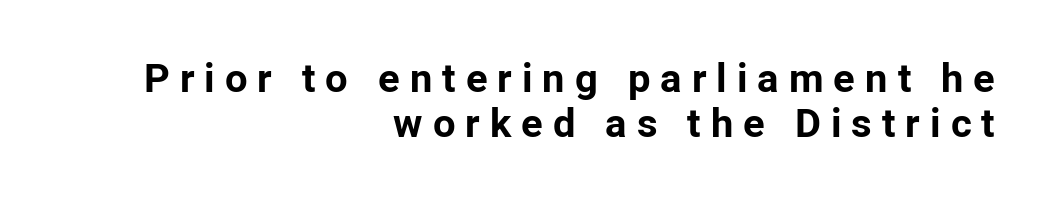
{"serif": "no", "italic": "no", "bold": "yes", "weight": "bold", "width": "normal", "stroke_contrast": "low", "x_height": "medium", "monospaced": "no", "underline": "no", "align": "right", "line_spacing": "tight", "line_spacing_ratio": 1.13, "letter_spacing": "wide", "letter_spacing_em": 0.25, "glyph_px": 40}
